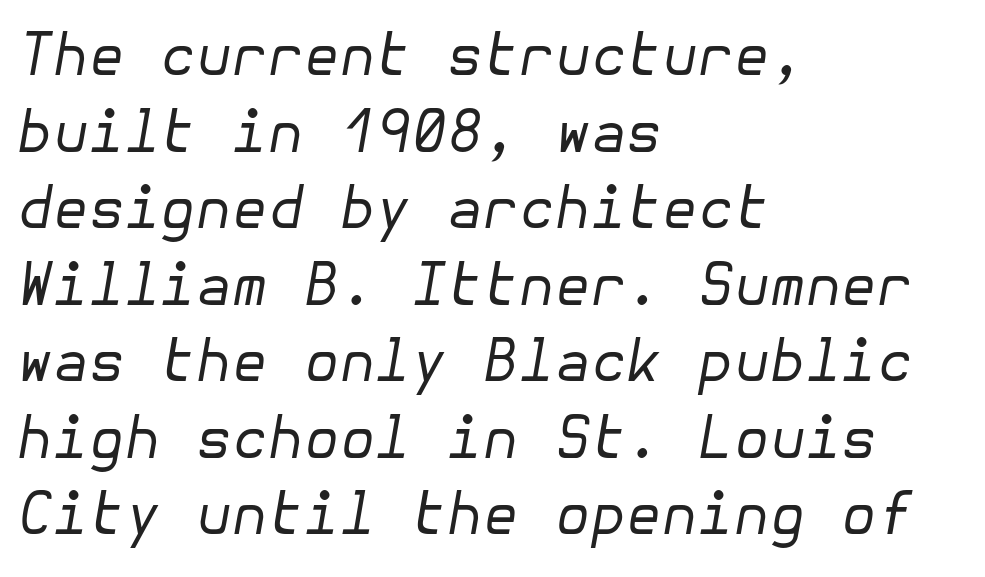
{"italic": "yes", "lean": "right", "slant_degrees": 10, "bold": "no", "weight": "regular", "width": "normal", "stroke_contrast": "low", "x_height": "medium", "underline": "no", "align": "left", "line_spacing": "normal", "line_spacing_ratio": 1.32, "letter_spacing": "normal", "letter_spacing_em": 0.0, "glyph_px": 58}
